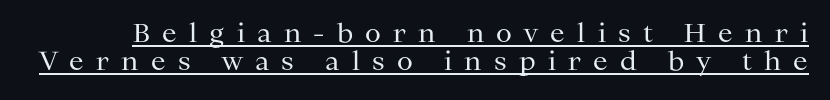
Q: Is the text bold? A: No.
Q: Is the text italic (slanted)? A: No, it is upright.
Q: Is the text underlined? A: Yes.
Q: Is the spacing between letters normal or unusually wide? A: Unusually wide.
Q: Is the spacing between lines tight, normal or loose? A: Tight.
